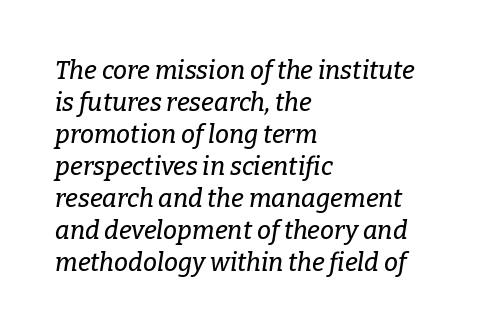
Q: Is the text italic (slanted)? A: Yes, it leans right by about 9 degrees.
Q: Is the text underlined? A: No.
Q: How is the paragraph aligned? A: Left-aligned.
Q: Is the spacing between letters normal or unusually wide? A: Normal.
Q: Is the spacing between lines tight, normal or loose? A: Normal.
